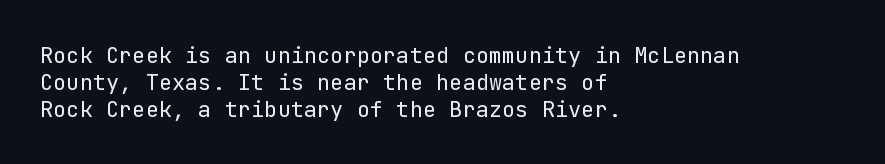
Q: Is the text bold? A: No.
Q: Is the text italic (slanted)? A: No, it is upright.
Q: Is the text underlined? A: No.
Q: How is the paragraph aligned? A: Left-aligned.
Q: Is the spacing between letters normal or unusually wide? A: Normal.
